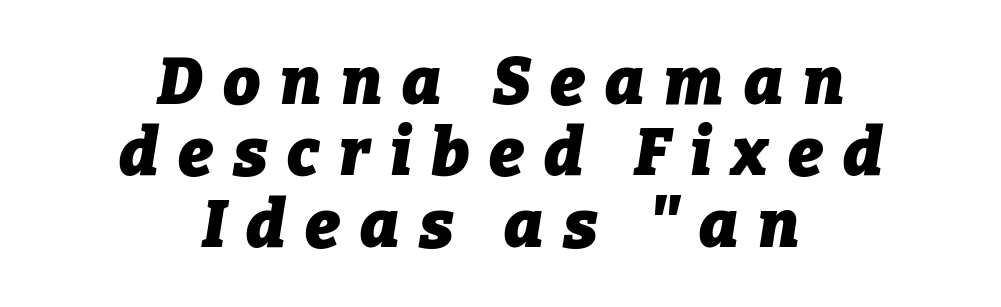
{"italic": "yes", "lean": "right", "slant_degrees": 9, "bold": "yes", "weight": "heavy", "width": "normal", "stroke_contrast": "low", "x_height": "medium", "monospaced": "no", "underline": "no", "align": "center", "line_spacing": "tight", "line_spacing_ratio": 1.08, "letter_spacing": "wide", "letter_spacing_em": 0.3, "glyph_px": 66}
